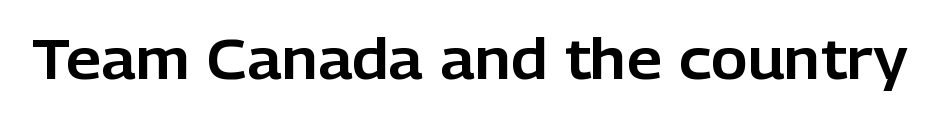
{"serif": "no", "italic": "no", "width": "normal", "stroke_contrast": "low", "x_height": "medium", "monospaced": "no", "underline": "no", "letter_spacing": "normal", "letter_spacing_em": 0.0, "glyph_px": 56}
